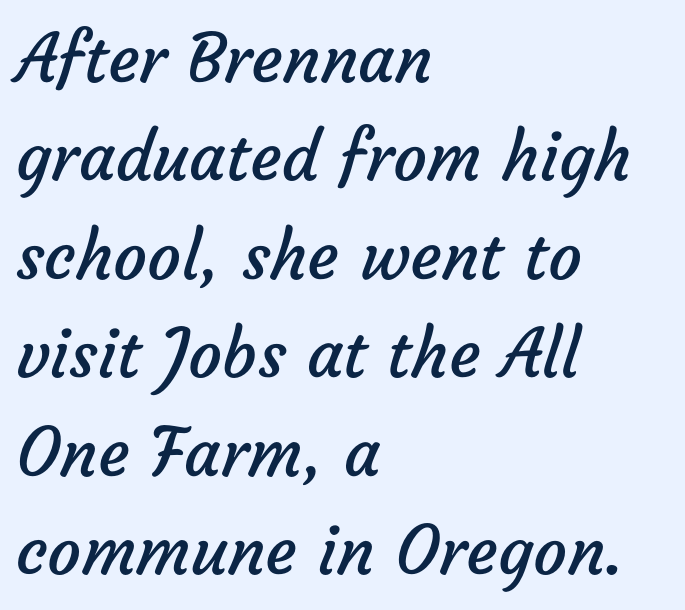
{"serif": "no", "bold": "no", "weight": "regular", "width": "normal", "stroke_contrast": "low", "x_height": "medium", "monospaced": "no", "underline": "no", "align": "left", "line_spacing": "normal", "line_spacing_ratio": 1.47, "letter_spacing": "normal", "letter_spacing_em": 0.0, "glyph_px": 67}
